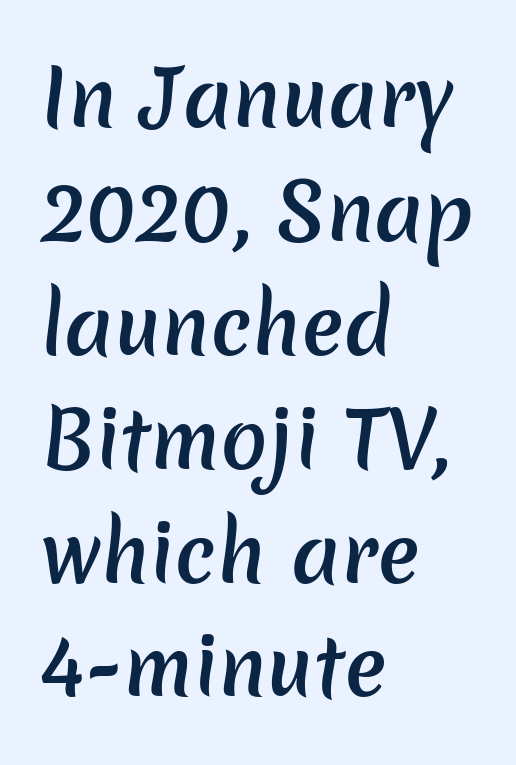
Q: Is the text bold? A: Semi-bold.
Q: Is the typeface a serif or a sans-serif typeface? A: Sans-serif.
Q: Is the text underlined? A: No.
Q: How is the paragraph aligned? A: Left-aligned.
Q: Is the spacing between letters normal or unusually wide? A: Normal.
Q: Is the spacing between lines tight, normal or loose? A: Normal.
Q: Width (condensed, normal, or wide)? A: Normal.
Q: Stroke contrast? A: Low.
Q: x-height? A: Medium.
Q: Monospaced? A: No.
